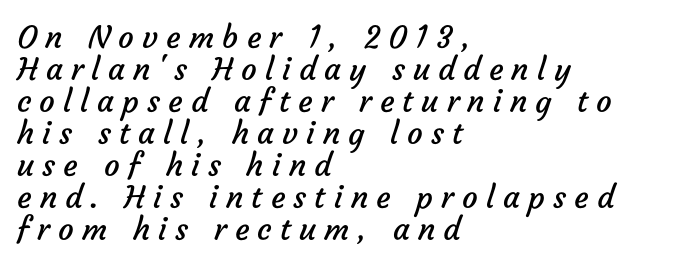
Q: Is the text bold? A: No.
Q: Is the typeface a serif or a sans-serif typeface? A: Sans-serif.
Q: Is the text underlined? A: No.
Q: How is the paragraph aligned? A: Left-aligned.
Q: Is the spacing between letters normal or unusually wide? A: Unusually wide.
Q: Is the spacing between lines tight, normal or loose? A: Tight.
Q: Width (condensed, normal, or wide)? A: Normal.
Q: Stroke contrast? A: Low.
Q: x-height? A: Medium.
Q: Monospaced? A: No.
